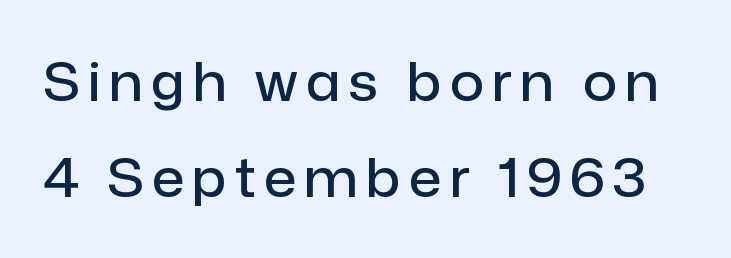
Q: Is the text bold? A: Semi-bold.
Q: Is the text italic (slanted)? A: No, it is upright.
Q: Is the typeface a serif or a sans-serif typeface? A: Sans-serif.
Q: Is the text underlined? A: No.
Q: Width (condensed, normal, or wide)? A: Normal.
Q: Stroke contrast? A: Low.
Q: x-height? A: Medium.
Q: Monospaced? A: No.
